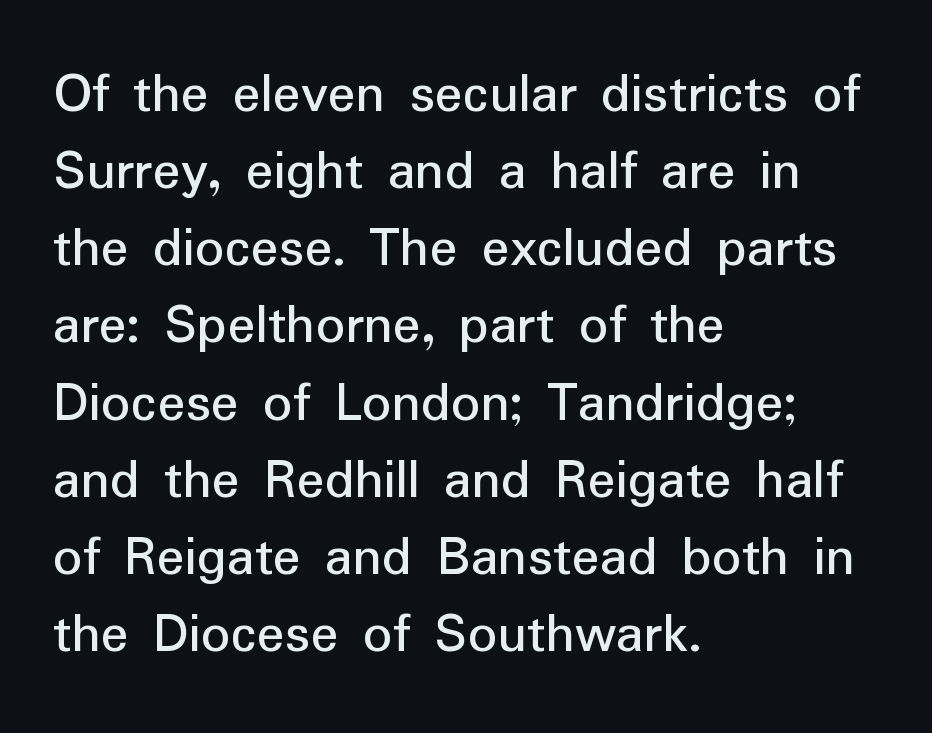
{"serif": "no", "italic": "no", "width": "normal", "stroke_contrast": "low", "x_height": "medium", "monospaced": "no", "underline": "no", "align": "left", "line_spacing": "normal", "line_spacing_ratio": 1.33, "letter_spacing": "normal", "letter_spacing_em": 0.0, "glyph_px": 58}
